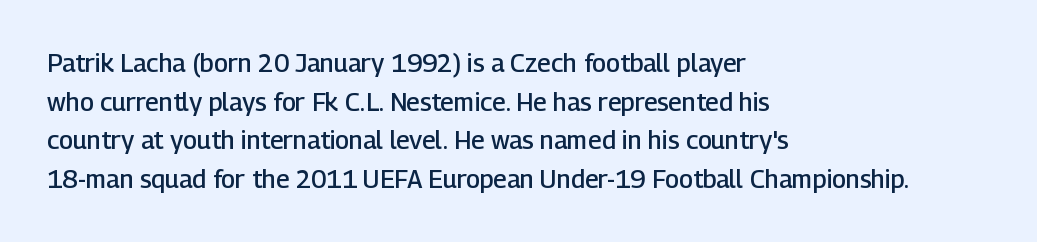
{"italic": "no", "bold": "semi", "underline": "no", "align": "left", "line_spacing": "normal", "line_spacing_ratio": 1.55, "letter_spacing": "normal", "letter_spacing_em": 0.0, "glyph_px": 25}
